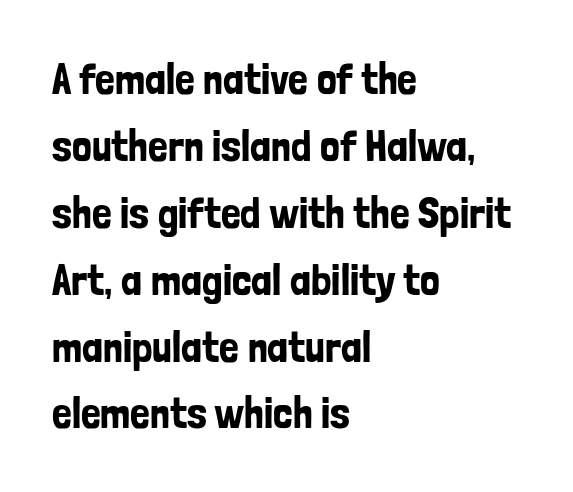
Q: Is the text italic (slanted)? A: No, it is upright.
Q: Is the typeface a serif or a sans-serif typeface? A: Sans-serif.
Q: Is the text underlined? A: No.
Q: How is the paragraph aligned? A: Left-aligned.
Q: Is the spacing between letters normal or unusually wide? A: Normal.
Q: Is the spacing between lines tight, normal or loose? A: Normal.
Q: Width (condensed, normal, or wide)? A: Condensed.
Q: Stroke contrast? A: Low.
Q: x-height? A: Medium.
Q: Monospaced? A: No.
